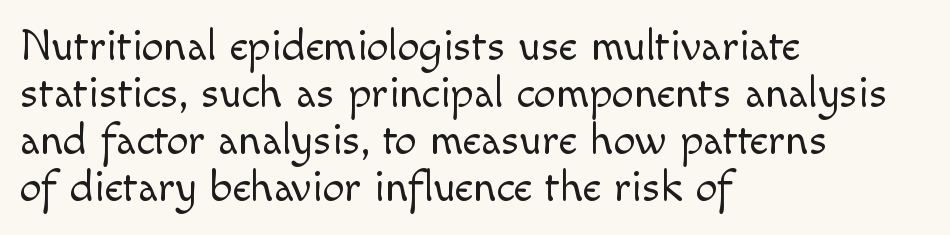
These lines keep a tight, regular rhythm from letter to letter. Rendered with straight, roman letterforms. If you drew a ruler down the left edge, every line would touch it. A typesetter would call this proportional, since set widths differ per character. A sans-serif font was chosen for this passage.
